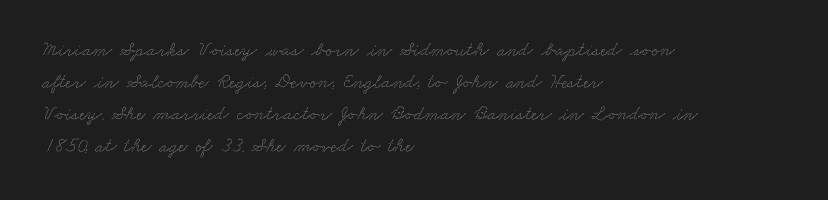
The image shows 20 px text type; set left-aligned, normal line spacing (1.6x), normal letter spacing, not underlined.
